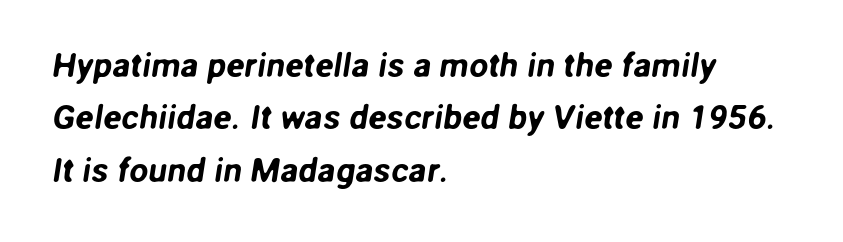
The image shows 34 px sans-serif type; set left-aligned, normal line spacing (1.54x), normal letter spacing, not underlined; low stroke contrast and a medium x-height.
